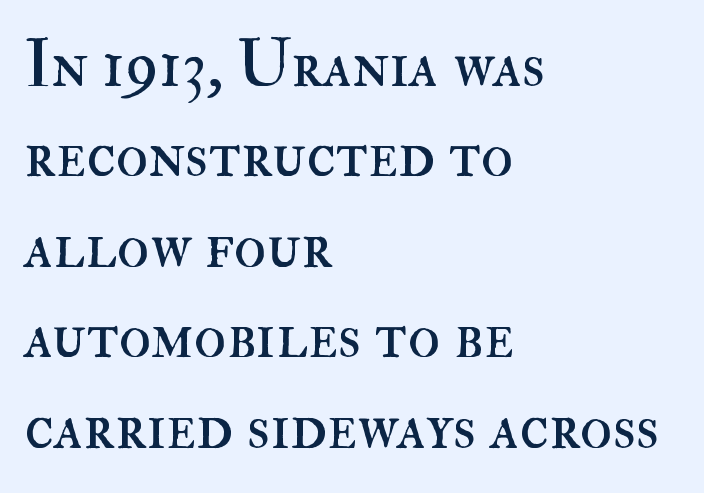
Q: Is the text bold? A: No.
Q: Is the text italic (slanted)? A: No, it is upright.
Q: Is the text underlined? A: No.
Q: How is the paragraph aligned? A: Left-aligned.
Q: Is the spacing between letters normal or unusually wide? A: Normal.
Q: Is the spacing between lines tight, normal or loose? A: Normal.
Q: Width (condensed, normal, or wide)? A: Normal.
Q: Stroke contrast? A: High.
Q: x-height? A: Small.
Q: Monospaced? A: No.
